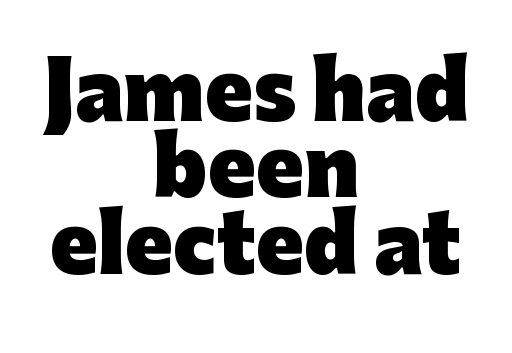
{"serif": "no", "italic": "no", "bold": "yes", "weight": "heavy", "width": "normal", "stroke_contrast": "low", "x_height": "medium", "monospaced": "no", "underline": "no", "align": "center", "line_spacing": "tight", "line_spacing_ratio": 0.98, "letter_spacing": "normal", "letter_spacing_em": 0.0, "glyph_px": 78}
